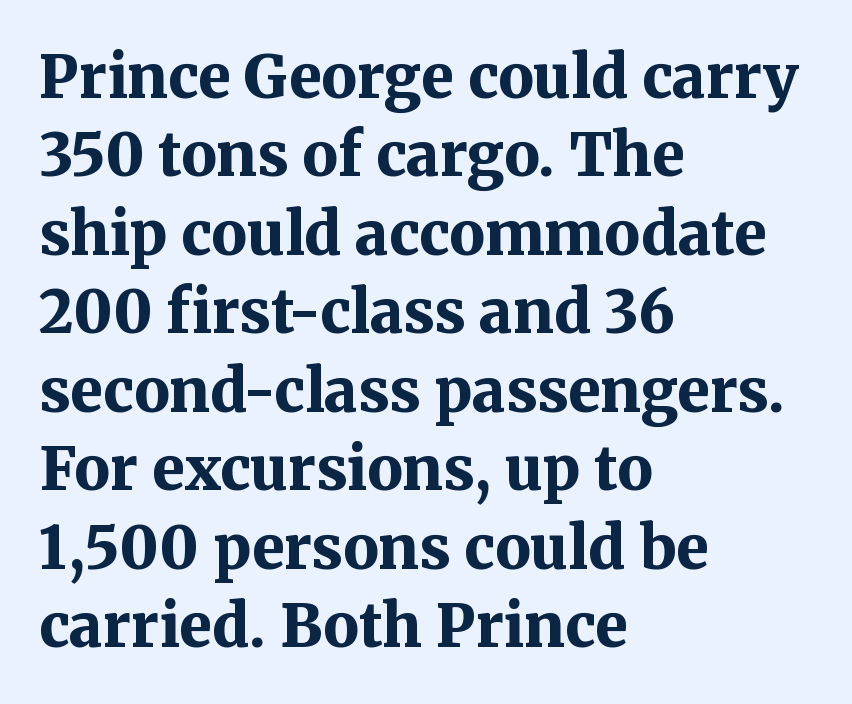
Q: Is the text bold? A: Yes.
Q: Is the text italic (slanted)? A: No, it is upright.
Q: Is the typeface a serif or a sans-serif typeface? A: Serif.
Q: Is the text underlined? A: No.
Q: How is the paragraph aligned? A: Left-aligned.
Q: Is the spacing between letters normal or unusually wide? A: Normal.
Q: Is the spacing between lines tight, normal or loose? A: Normal.
Q: Width (condensed, normal, or wide)? A: Normal.
Q: Stroke contrast? A: Medium.
Q: x-height? A: Medium.
Q: Monospaced? A: No.
